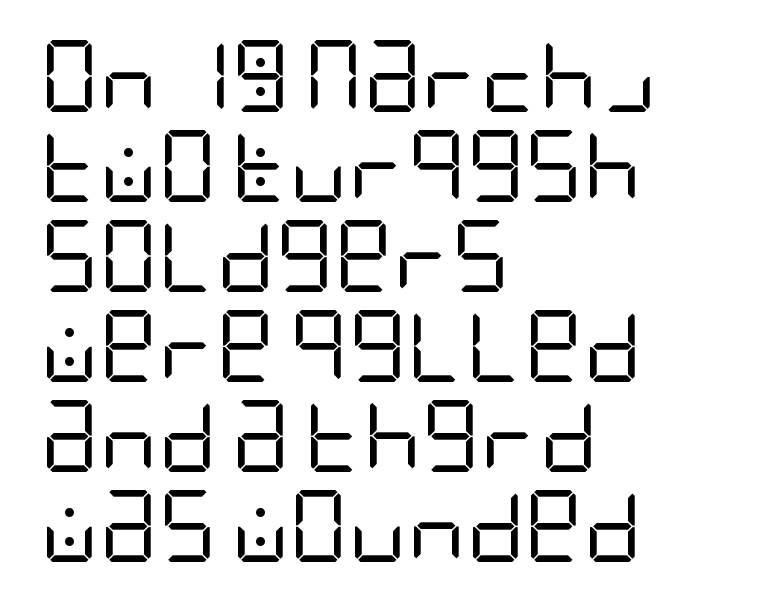
Q: Is the text bold? A: No.
Q: Is the text italic (slanted)? A: No, it is upright.
Q: Is the typeface a serif or a sans-serif typeface? A: Sans-serif.
Q: Is the text underlined? A: No.
Q: How is the paragraph aligned? A: Left-aligned.
Q: Is the spacing between letters normal or unusually wide? A: Normal.
Q: Is the spacing between lines tight, normal or loose? A: Normal.
Q: Width (condensed, normal, or wide)? A: Condensed.
Q: Stroke contrast? A: Low.
Q: x-height? A: Large.
